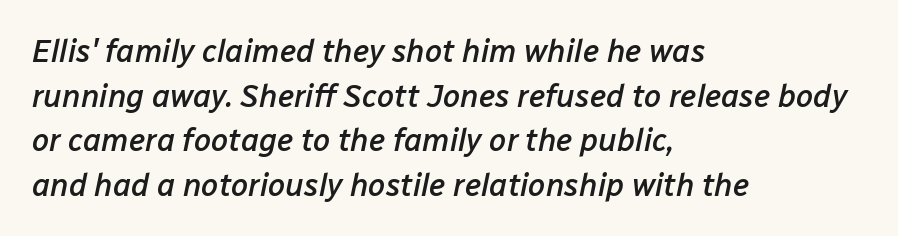
{"italic": "yes", "lean": "right", "slant_degrees": 12, "bold": "semi", "weight": "semibold", "width": "normal", "stroke_contrast": "low", "x_height": "medium", "monospaced": "no", "underline": "no", "align": "left", "line_spacing": "normal", "line_spacing_ratio": 1.44, "letter_spacing": "normal", "letter_spacing_em": 0.0, "glyph_px": 31}
